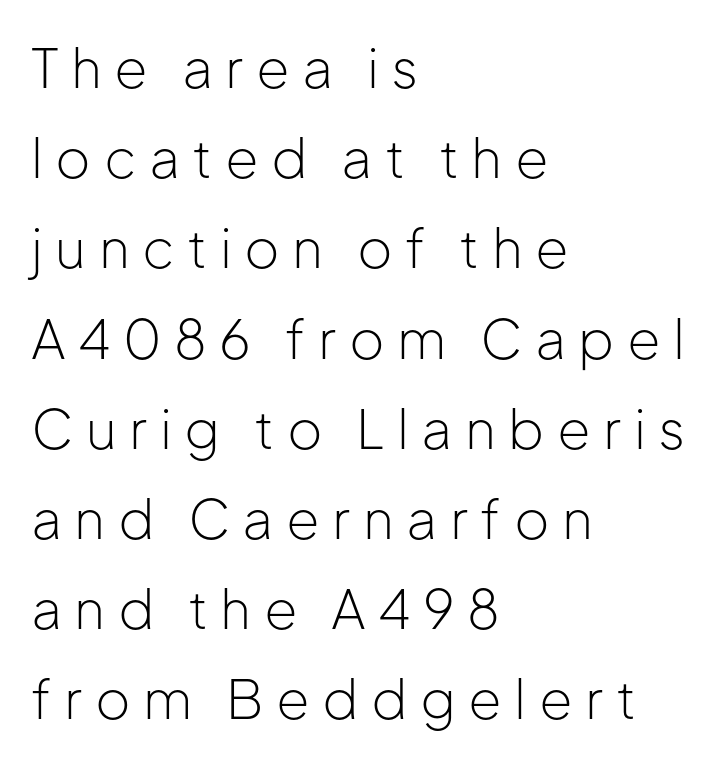
This sample is left-justified, so line endings fall wherever the words run out. Here the glyphs are tracked loosely, breaking word shapes into spaced letters. The font sits on the lighter half of the weight spectrum, regular included. Rendered with straight, roman letterforms. Underline: absent.
